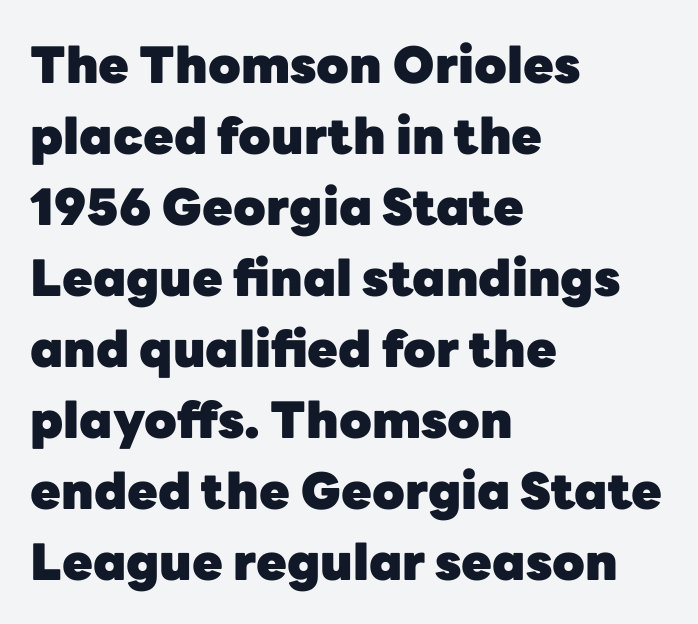
{"serif": "no", "italic": "no", "bold": "yes", "weight": "heavy", "width": "normal", "stroke_contrast": "low", "x_height": "medium", "monospaced": "no", "underline": "no", "align": "left", "line_spacing": "normal", "line_spacing_ratio": 1.42, "letter_spacing": "normal", "letter_spacing_em": 0.0, "glyph_px": 50}
